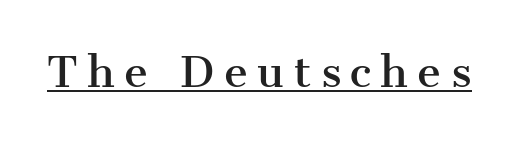
{"serif": "yes", "italic": "no", "width": "normal", "stroke_contrast": "medium", "x_height": "medium", "monospaced": "no", "underline": "yes", "letter_spacing": "wide", "letter_spacing_em": 0.23, "glyph_px": 41}
